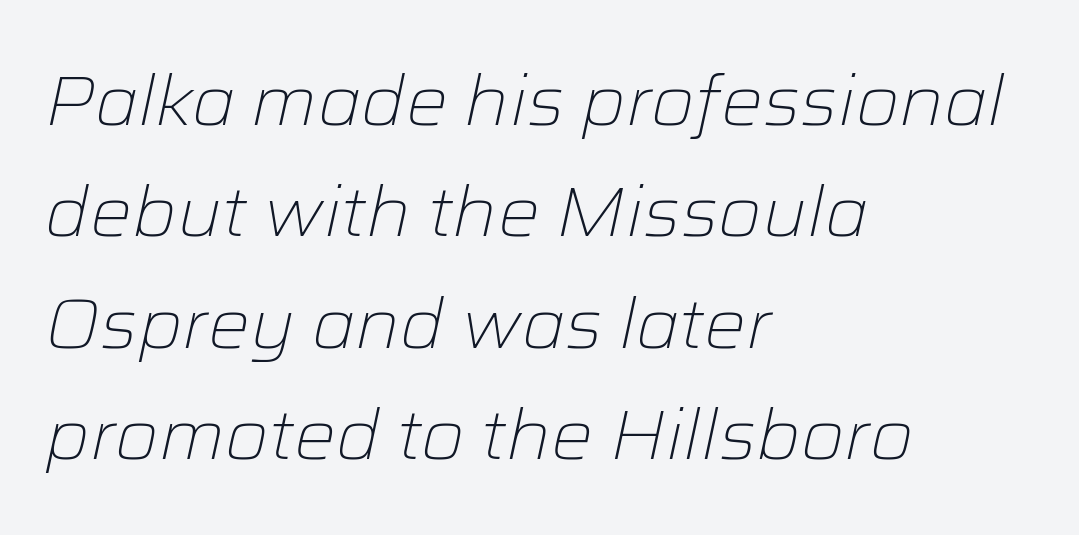
The image shows 70 px light type, italic (leaning right); set left-aligned, normal line spacing (1.59x), normal letter spacing, not underlined; low stroke contrast and a medium x-height.
